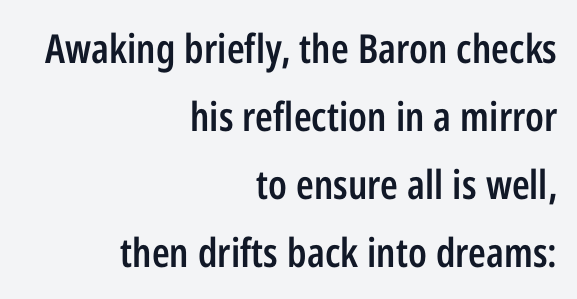
The image shows 40 px semibold, condensed sans-serif type, upright; set right-aligned, normal line spacing (1.7x), normal letter spacing, not underlined; low stroke contrast and a medium x-height.
